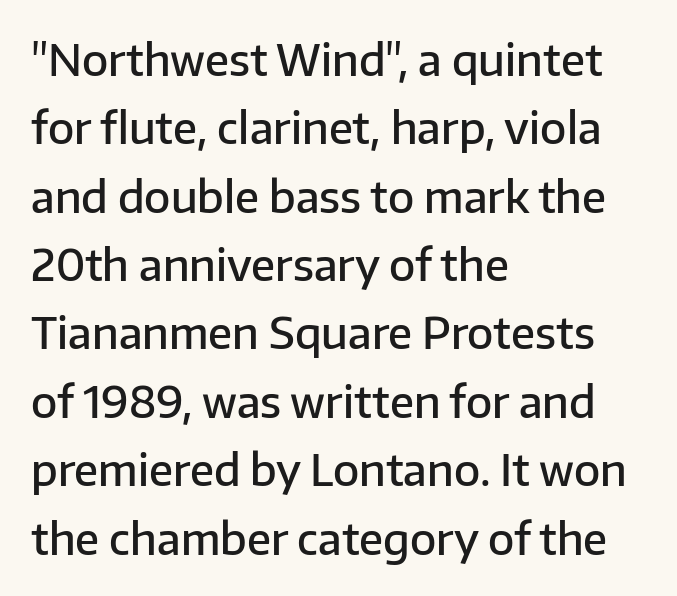
The image shows 43 px semibold sans-serif type, upright; set left-aligned, normal line spacing (1.59x), normal letter spacing, not underlined; low stroke contrast and a medium x-height.
